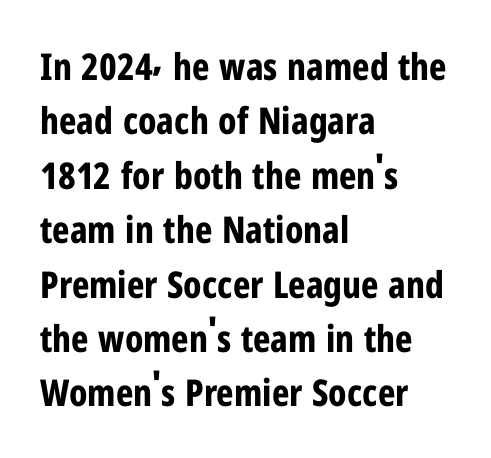
The image shows 37 px bold, condensed sans-serif type, upright; set left-aligned, normal line spacing (1.47x), normal letter spacing, not underlined; low stroke contrast and a medium x-height.
